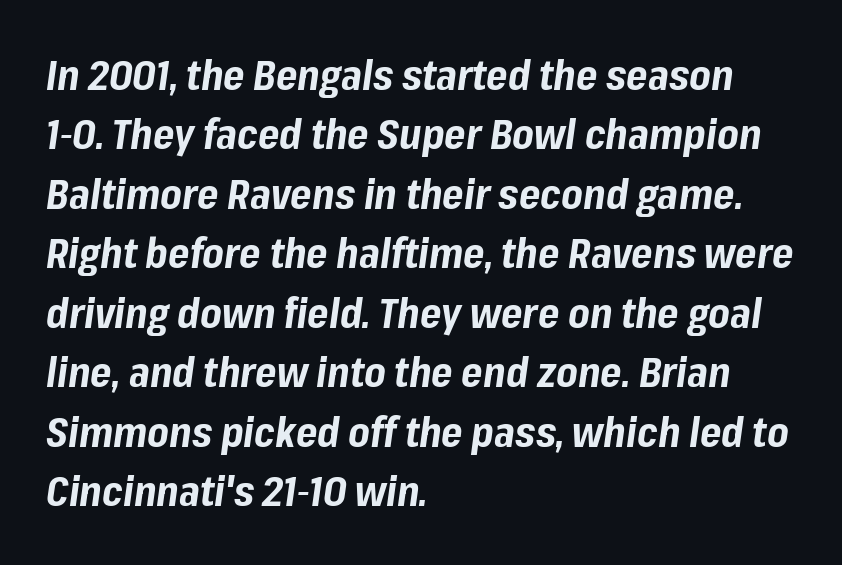
The image shows 41 px bold type, italic (leaning right); set left-aligned, normal line spacing (1.45x), normal letter spacing, not underlined; low stroke contrast and a medium x-height.
